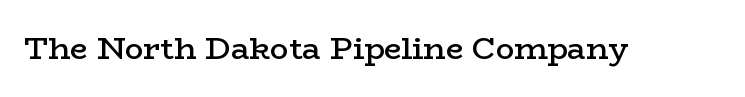
Do the letters lean? They stand straight. You could not count columns in this text — the font is proportionally spaced. The gap between lines stays unmarked. Are there feet on the stems? There are — it's a serif.
